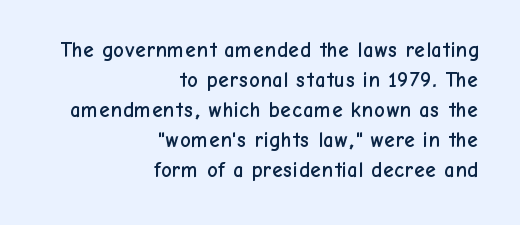
Tracking here is standard; glyphs follow each other at the usual distance. The rendering uses a moderate line-height, typical for paragraphs. In CSS terms this would be text-align: right. The lettering stays uniformly vertical, giving the passage a roman look. Only glyphs here, with clear space below each row.
